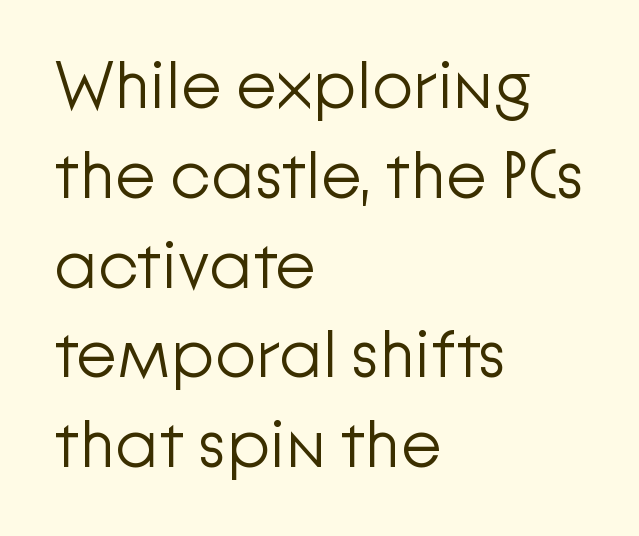
{"serif": "no", "italic": "no", "bold": "no", "weight": "light", "width": "normal", "stroke_contrast": "low", "x_height": "medium", "monospaced": "no", "underline": "no", "align": "left", "line_spacing": "normal", "line_spacing_ratio": 1.34, "letter_spacing": "normal", "letter_spacing_em": 0.0, "glyph_px": 67}
